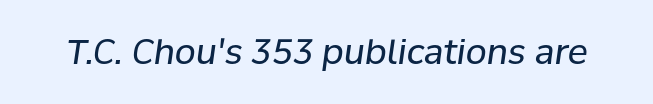
Q: Is the text bold? A: No.
Q: Is the text italic (slanted)? A: Yes, it leans right by about 8 degrees.
Q: Is the text underlined? A: No.
Q: Is the spacing between letters normal or unusually wide? A: Normal.
Q: Width (condensed, normal, or wide)? A: Normal.
Q: Stroke contrast? A: Low.
Q: x-height? A: Medium.
Q: Monospaced? A: No.
